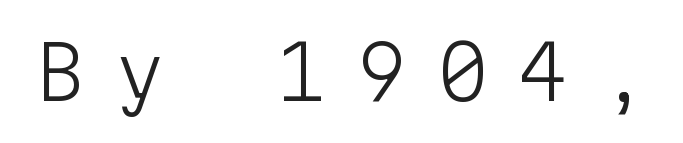
Q: Is the text bold? A: No.
Q: Is the text italic (slanted)? A: No, it is upright.
Q: Is the typeface a serif or a sans-serif typeface? A: Sans-serif.
Q: Is the text underlined? A: No.
Q: Is the spacing between letters normal or unusually wide? A: Unusually wide.
Q: Width (condensed, normal, or wide)? A: Normal.
Q: Stroke contrast? A: Low.
Q: x-height? A: Medium.
Q: Monospaced? A: Yes.
